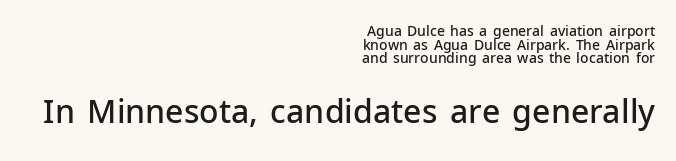
{"serif": "no", "italic": "no", "bold": "semi", "weight": "semibold", "width": "normal", "stroke_contrast": "low", "x_height": "medium", "monospaced": "no", "underline": "no", "align": "right", "line_spacing": "tight", "line_spacing_ratio": 0.98, "letter_spacing": "normal", "letter_spacing_em": 0.0, "larger_block": "second", "size_ratio": 2.29, "glyph_px": 32}
